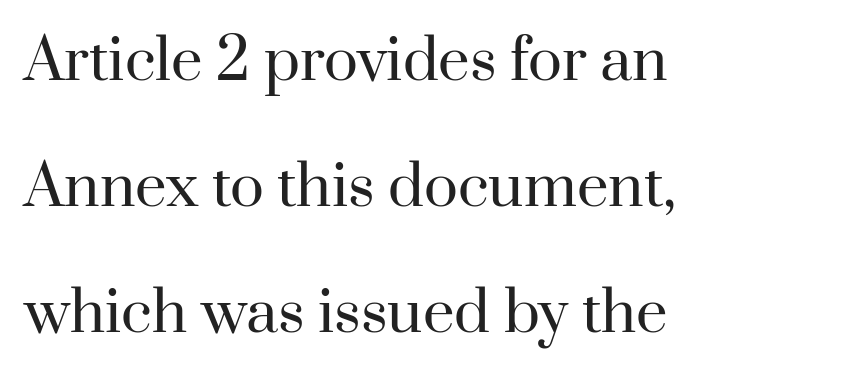
The image shows 56 px regular-weight serif type, upright; set left-aligned, loose line spacing (2.25x), normal letter spacing, not underlined; high stroke contrast and a small x-height.
